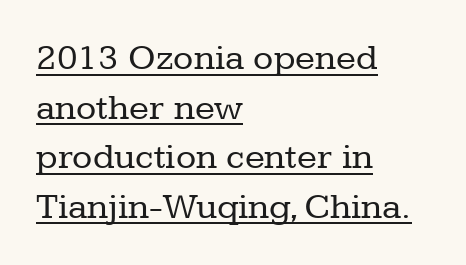
Weight: in the light-to-regular range. Looks like regular typesetting: each glyph gets only the width it needs. This sample keeps an unexceptional amount of space between lines. Reading down the block, your eye returns to a fixed left position each line. Characters follow at the spacing the type designer built in.
